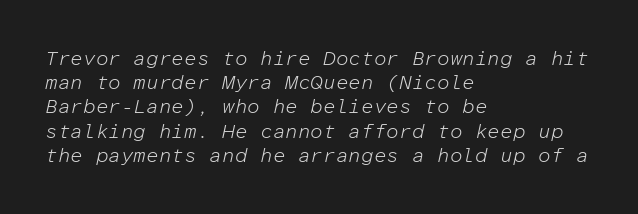
Compared with ordinary roman type, these characters are visibly tilted. This is not heavy type; no bold has been used. Horizontally, the lines are justified to the leading edge only. The passage shown is not underscored anywhere. Is the letter spacing exaggerated? No — it looks like the ordinary default.
